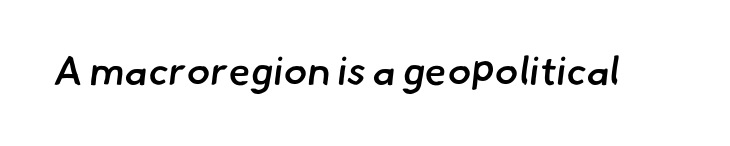
{"serif": "no", "bold": "semi", "weight": "semibold", "width": "normal", "stroke_contrast": "low", "x_height": "small", "monospaced": "no", "underline": "no", "letter_spacing": "normal", "letter_spacing_em": 0.0, "glyph_px": 40}
